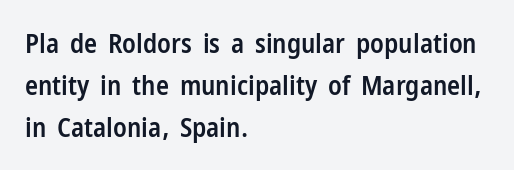
Q: Is the text bold? A: Semi-bold.
Q: Is the text italic (slanted)? A: No, it is upright.
Q: Is the text underlined? A: No.
Q: How is the paragraph aligned? A: Left-aligned.
Q: Is the spacing between letters normal or unusually wide? A: Normal.
Q: Is the spacing between lines tight, normal or loose? A: Normal.
